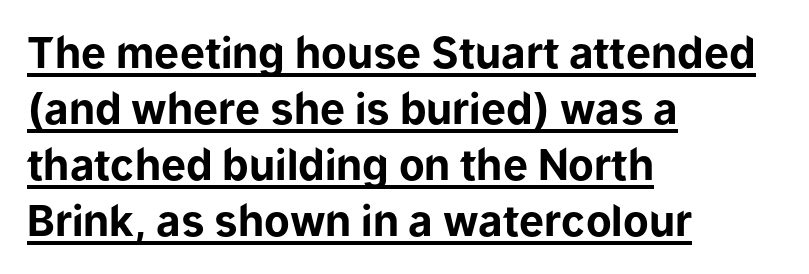
{"serif": "no", "italic": "no", "bold": "yes", "weight": "bold", "width": "normal", "stroke_contrast": "low", "x_height": "medium", "monospaced": "no", "underline": "yes", "align": "left", "line_spacing": "normal", "line_spacing_ratio": 1.33, "letter_spacing": "normal", "letter_spacing_em": 0.0, "glyph_px": 42}
